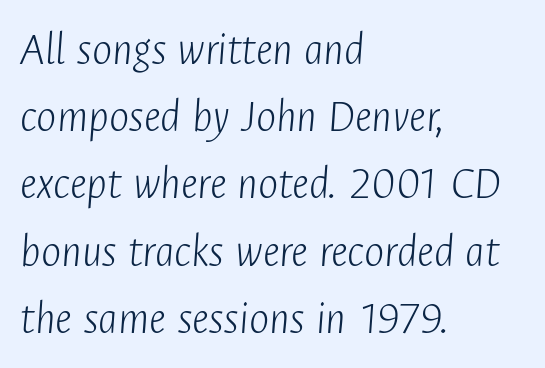
The foot of each line stays bare and open. The ragged edge is on the right, which tells us the setting is flush left. Yep, that's italic — everything's leaning. Inter-character spacing is left at the font's built-in metrics. The strokes are not fattened; the text isn't bold. Notice how descenders clear the ascenders below comfortably — that's standard leading.
